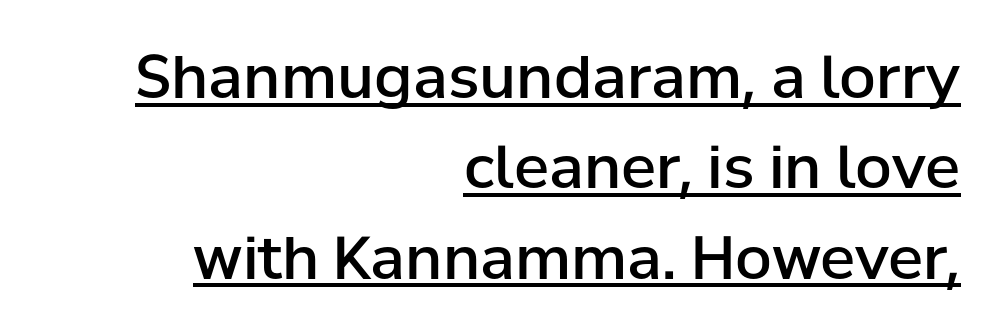
{"serif": "no", "italic": "no", "bold": "semi", "weight": "semibold", "width": "normal", "stroke_contrast": "low", "x_height": "medium", "monospaced": "no", "underline": "yes", "align": "right", "line_spacing": "normal", "line_spacing_ratio": 1.53, "letter_spacing": "normal", "letter_spacing_em": 0.0, "glyph_px": 59}
